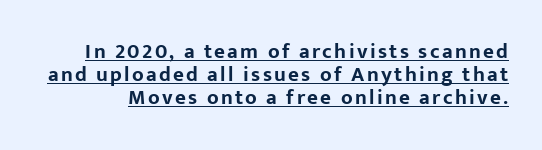
When letters stand straight like this, we call the style roman or upright. This sample carries an underscore along the baseline area. How heavy is the stroke? Heavy — this is a bold. The rendering uses a small line-height, squeezing the rows.
